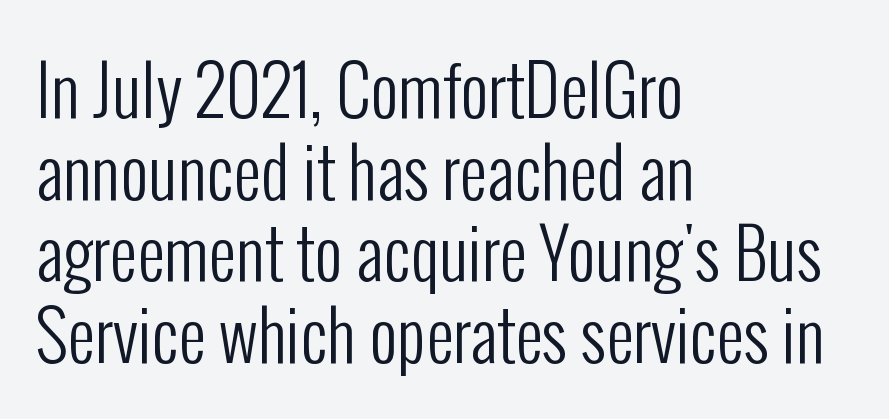
The foot of each line stays bare and open. Check where the strokes stop: nothing finishes them off — pure sans. A light-to-regular cut is what we see here. Is this a fixed-width face? No — the glyphs have proportional, varying widths. If you drew a line through each stem, it would be perfectly vertical. Between one letter and the next there's only the usual sliver of space.
